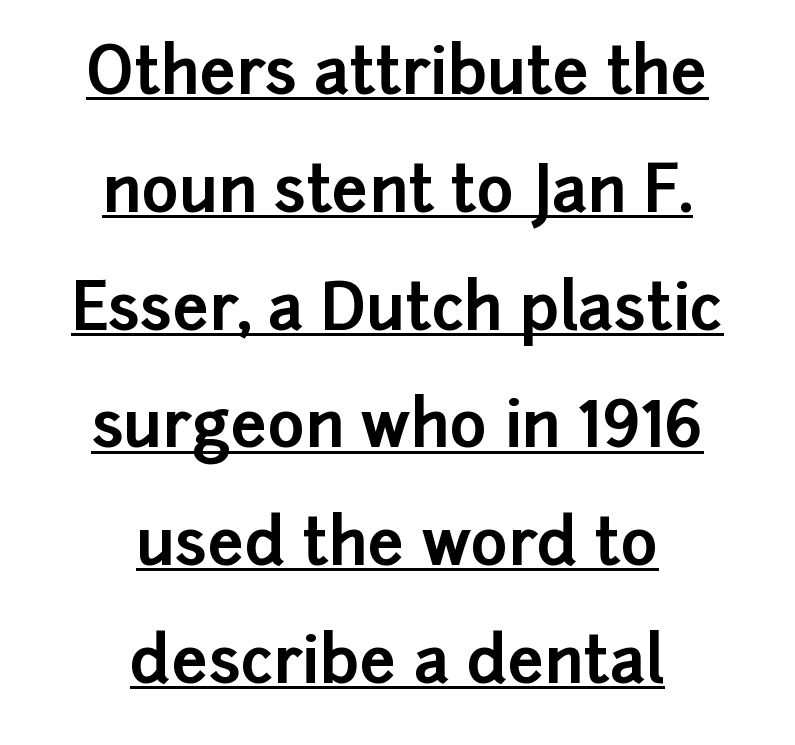
Both edges are ragged and mirror each other, which tells us the setting is centered. Varying glyph widths throughout — classic text-font behaviour. Note: no serifs on the glyphs. Weight check: bold — yes, fully. What decoration does the sample have? An underline. Caption: standard tracking, unaltered.
